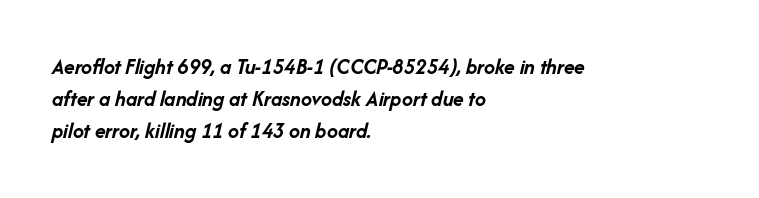
Left-aligned paragraph, ragged on the right. A typesetter would call this zero additional tracking. The axis of the letterforms is tilted away from vertical. This sample keeps an unexceptional amount of space between lines. The letters are bold, with thick, heavy strokes. The space directly below the letters is spotless.
